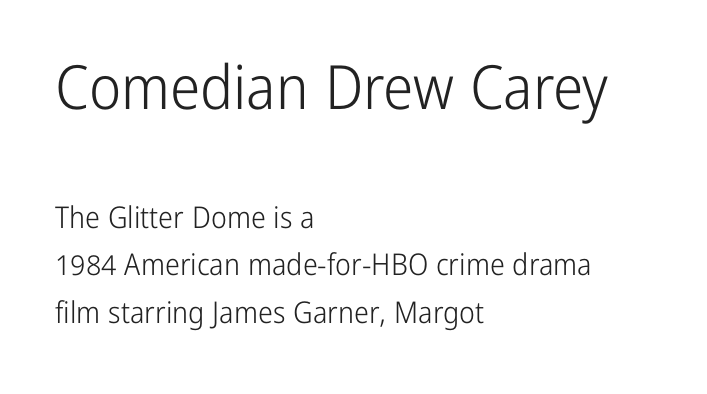
The image shows 61 px light, condensed sans-serif type, upright; set left-aligned, normal line spacing (1.59x), normal letter spacing, not underlined; the first (top) block is 2.03x larger; low stroke contrast and a medium x-height.
